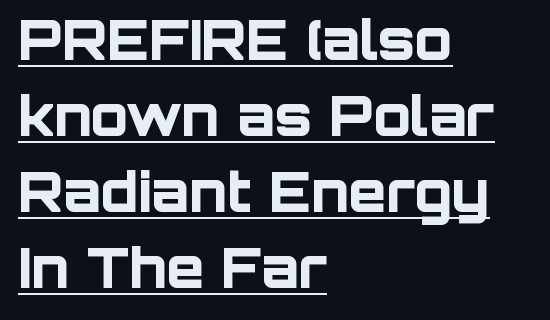
The image shows 55 px bold sans-serif type, upright; set left-aligned, normal line spacing (1.38x), normal letter spacing, underlined; low stroke contrast and a large x-height.
